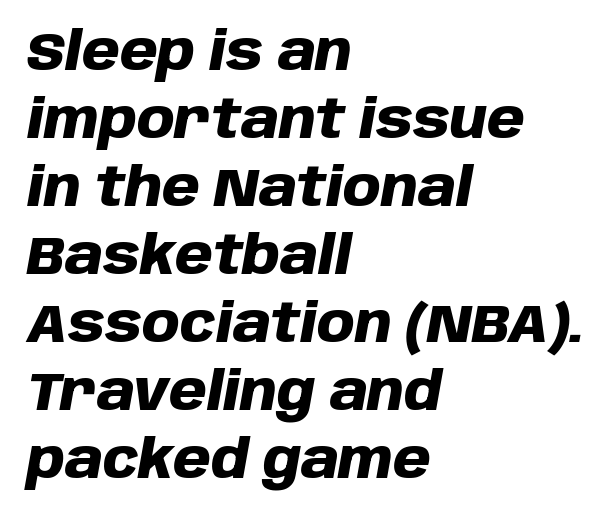
The image shows 54 px heavy type, italic (leaning right); set left-aligned, normal line spacing (1.26x), normal letter spacing, not underlined; low stroke contrast and a large x-height.
